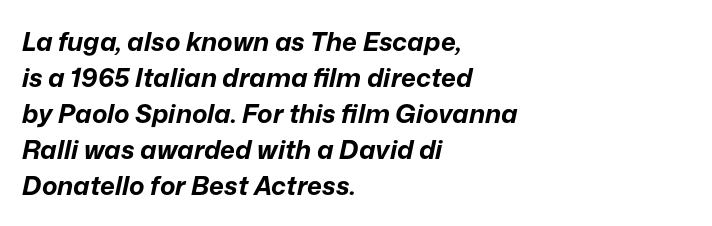
{"italic": "yes", "lean": "right", "slant_degrees": 12, "bold": "yes", "underline": "no", "align": "left", "line_spacing": "normal", "line_spacing_ratio": 1.38, "letter_spacing": "normal", "letter_spacing_em": 0.0, "glyph_px": 26}
